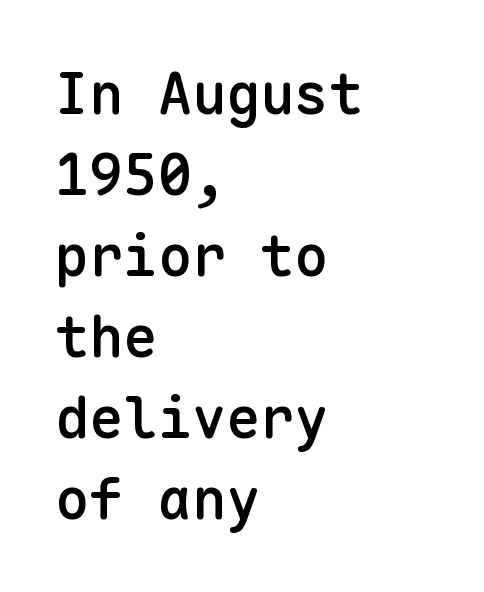
Fixed-width glyphs throughout — classic coding-font behaviour. Vertical strokes here are truly vertical. This sample uses a sans-serif face. The typesetter chose a ragged-right arrangement here. Notice how descenders clear the ascenders below comfortably — that's standard leading. Descenders hang freely into open space.
